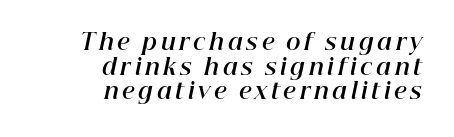
The image shows 22 px bold type, italic (leaning right); set right-aligned, tight line spacing (1.12x), not underlined.
